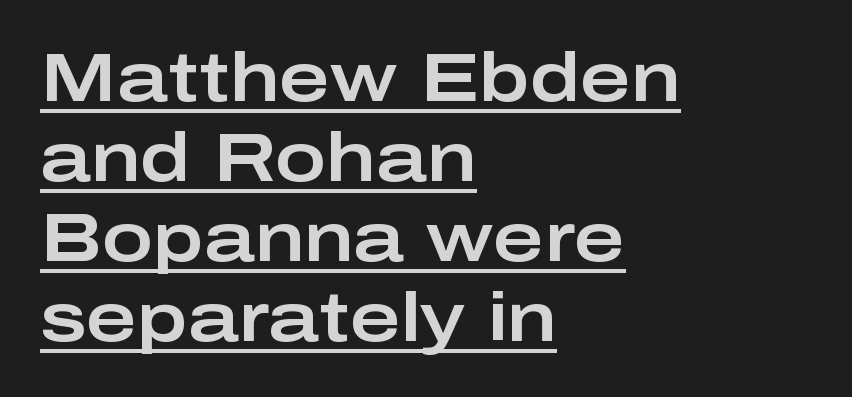
The image shows 69 px wide sans-serif type, upright; set left-aligned, line spacing 1.16x, normal letter spacing, underlined; low stroke contrast and a medium x-height.
